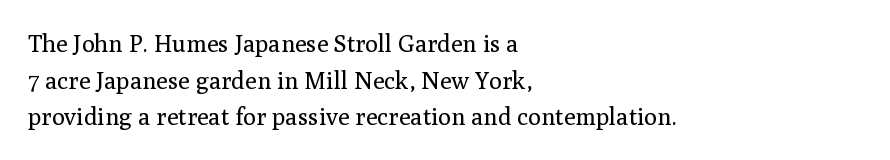
Standard letterfit; no display-style spreading of the glyphs. No chunkiness to these letters — they're not bold. This is roman type, the default non-slanted kind. Does the copy run flush right? No — it runs flush left.
